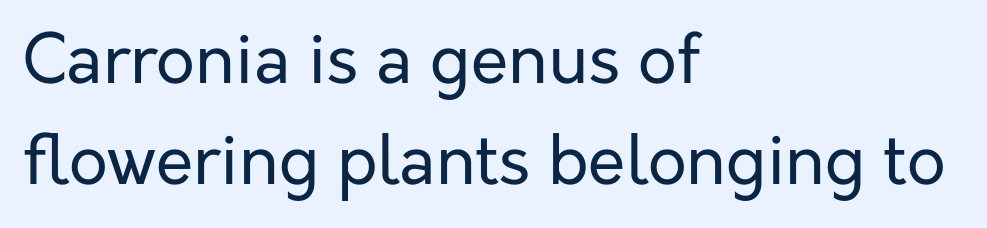
The image shows 68 px regular-weight sans-serif type, upright; set left-aligned, normal line spacing (1.48x), normal letter spacing, not underlined; low stroke contrast and a medium x-height.
